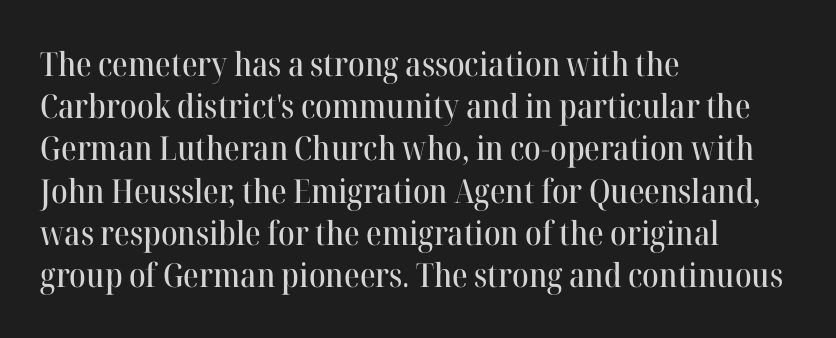
The image shows 33 px serif type, upright; set left-aligned, normal line spacing (1.28x), normal letter spacing, not underlined; high stroke contrast and a medium x-height.
